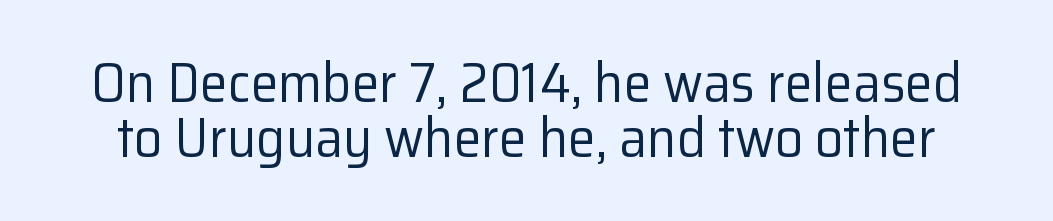
The image shows 56 px regular-weight sans-serif type, upright; set tight line spacing (0.99x), normal letter spacing, not underlined; low stroke contrast and a medium x-height.
